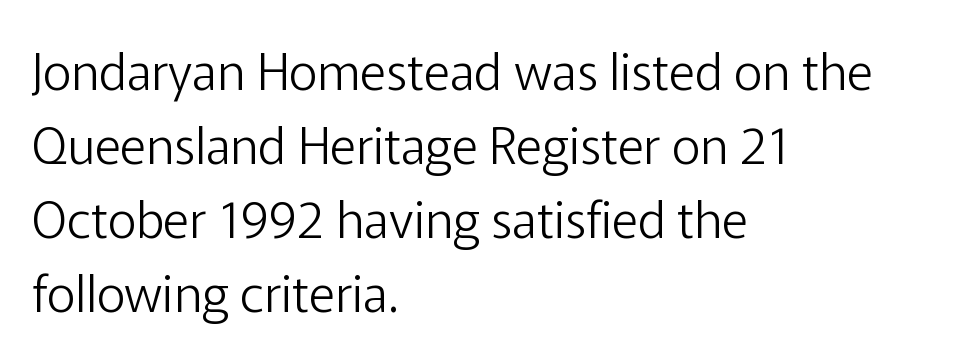
Q: Is the text bold? A: No.
Q: Is the text italic (slanted)? A: No, it is upright.
Q: Is the typeface a serif or a sans-serif typeface? A: Sans-serif.
Q: Is the text underlined? A: No.
Q: How is the paragraph aligned? A: Left-aligned.
Q: Is the spacing between letters normal or unusually wide? A: Normal.
Q: Is the spacing between lines tight, normal or loose? A: Normal.
Q: Width (condensed, normal, or wide)? A: Normal.
Q: Stroke contrast? A: Low.
Q: x-height? A: Medium.
Q: Monospaced? A: No.
